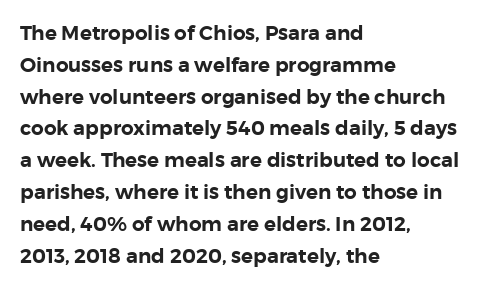
{"italic": "no", "underline": "no", "align": "left", "line_spacing": "normal", "line_spacing_ratio": 1.59, "letter_spacing": "normal", "letter_spacing_em": 0.0, "glyph_px": 20}
